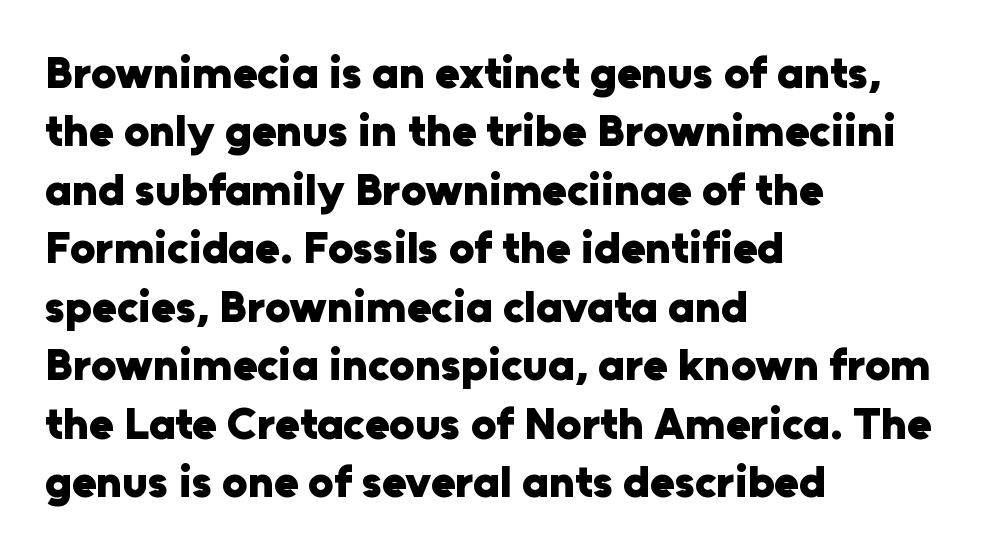
Q: Is the text bold? A: Yes.
Q: Is the text italic (slanted)? A: No, it is upright.
Q: Is the typeface a serif or a sans-serif typeface? A: Sans-serif.
Q: Is the text underlined? A: No.
Q: How is the paragraph aligned? A: Left-aligned.
Q: Is the spacing between letters normal or unusually wide? A: Normal.
Q: Is the spacing between lines tight, normal or loose? A: Normal.
Q: Width (condensed, normal, or wide)? A: Normal.
Q: Stroke contrast? A: Low.
Q: x-height? A: Medium.
Q: Monospaced? A: No.
